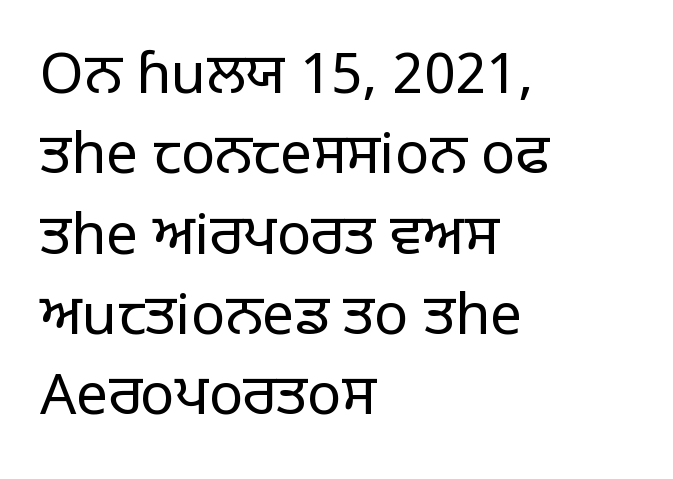
Proportional: the letters do not fall into vertical columns. The paragraph shown leans on its left margin. Inter-character spacing is left at the font's built-in metrics. Weight class: somewhere from thin through regular.
